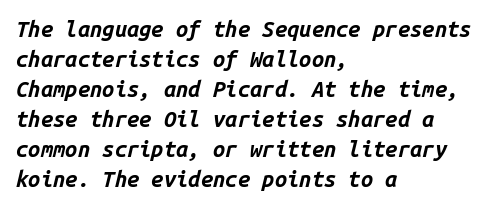
The image shows 22 px bold type, italic (leaning right); set left-aligned, normal line spacing (1.36x), normal letter spacing, not underlined.
